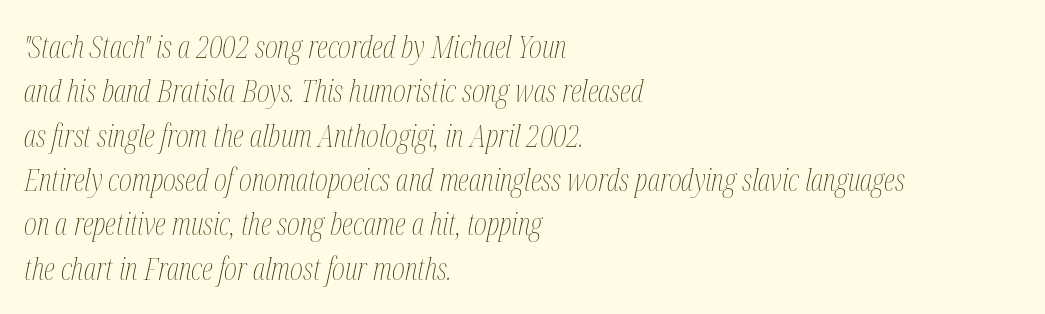
Only glyphs here, with clear space below each row. Every character sits at an angle, as italics do. Each stroke keeps to a modest, everyday thickness or less. Here the glyphs are tracked normally, forming tight word shapes. Caption: multi-line text, flush left, ragged right.
